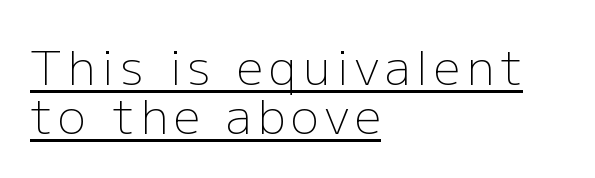
The image shows 47 px light sans-serif type, upright; set left-aligned, tight line spacing (1.04x), underlined; low stroke contrast and a medium x-height.
